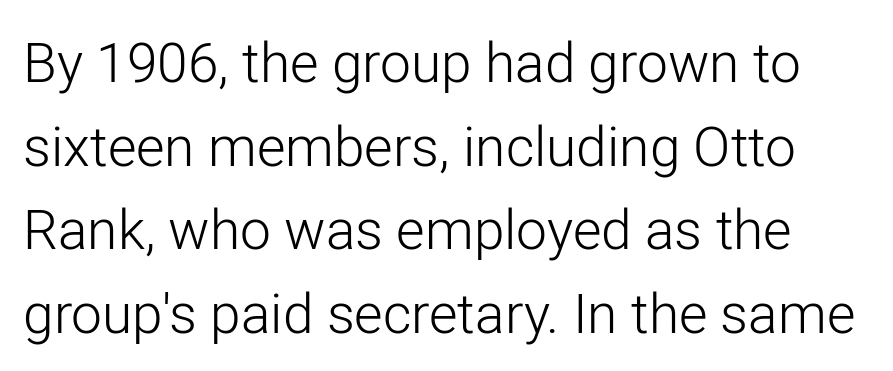
The image shows 55 px light sans-serif type, upright; set normal line spacing (1.52x), normal letter spacing, not underlined; low stroke contrast and a medium x-height.
